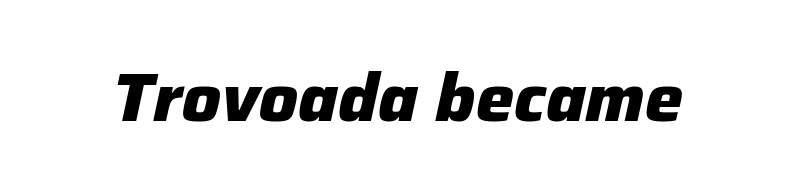
{"italic": "yes", "lean": "right", "slant_degrees": 12, "bold": "yes", "weight": "heavy", "width": "normal", "stroke_contrast": "low", "x_height": "medium", "monospaced": "no", "underline": "no", "letter_spacing": "normal", "letter_spacing_em": 0.0, "glyph_px": 68}
